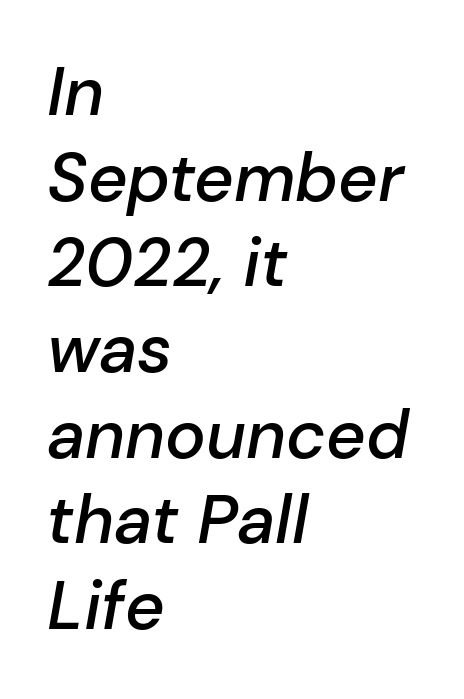
Q: Is the text bold? A: Semi-bold.
Q: Is the text italic (slanted)? A: Yes, it leans right by about 10 degrees.
Q: Is the text underlined? A: No.
Q: How is the paragraph aligned? A: Left-aligned.
Q: Is the spacing between letters normal or unusually wide? A: Normal.
Q: Is the spacing between lines tight, normal or loose? A: Normal.
Q: Width (condensed, normal, or wide)? A: Normal.
Q: Stroke contrast? A: Low.
Q: x-height? A: Medium.
Q: Monospaced? A: No.
